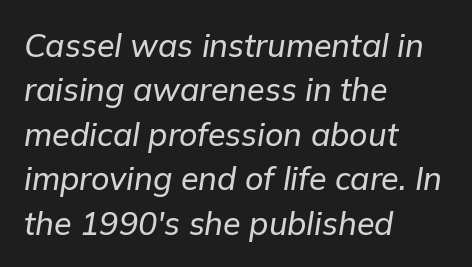
The image shows 32 px text type, italic (leaning right); set left-aligned, normal line spacing (1.39x), normal letter spacing, not underlined; low stroke contrast and a medium x-height.
